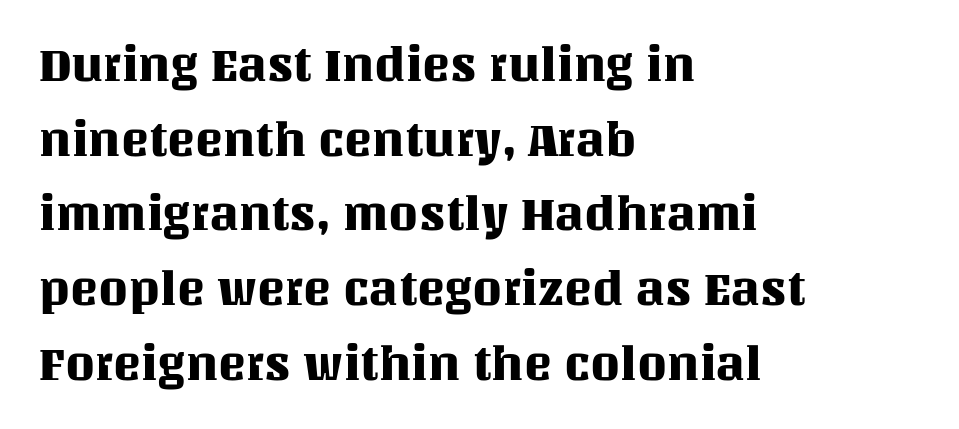
Does the leading feel generous? No, just average. The axis of the letterforms is exactly vertical. Tracking value appears to be zero — textbook default spacing. Teacher's note: observe the even left margin — that is flush-left alignment.
